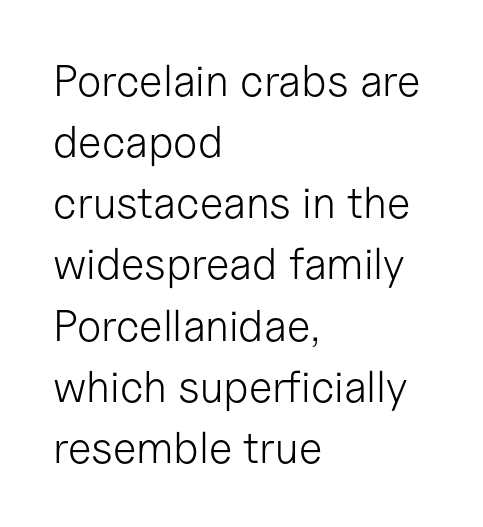
The image shows 44 px light sans-serif type, upright; set left-aligned, normal line spacing (1.39x), normal letter spacing, not underlined; low stroke contrast and a medium x-height.
